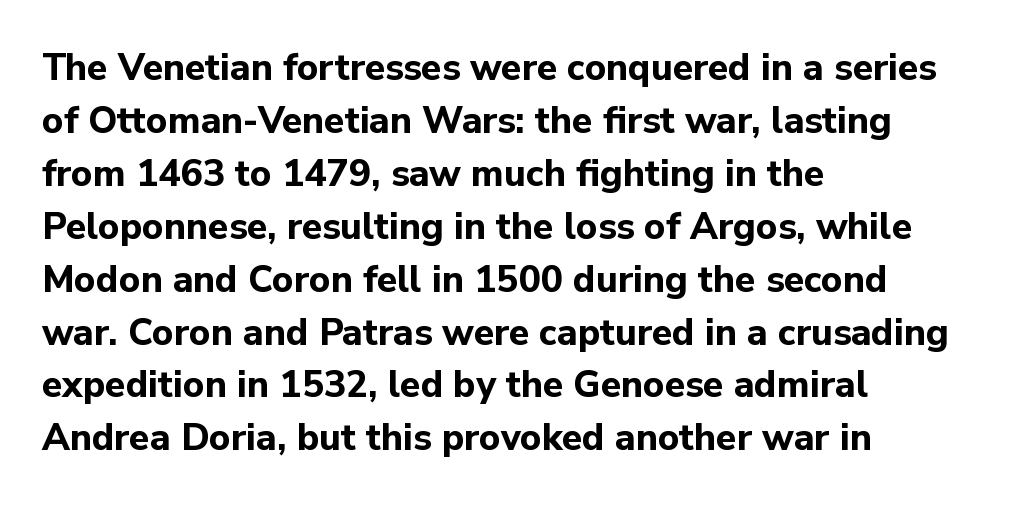
{"serif": "no", "italic": "no", "bold": "yes", "weight": "bold", "width": "normal", "stroke_contrast": "low", "x_height": "medium", "monospaced": "no", "underline": "no", "align": "left", "line_spacing": "normal", "line_spacing_ratio": 1.43, "letter_spacing": "normal", "letter_spacing_em": 0.0, "glyph_px": 37}
